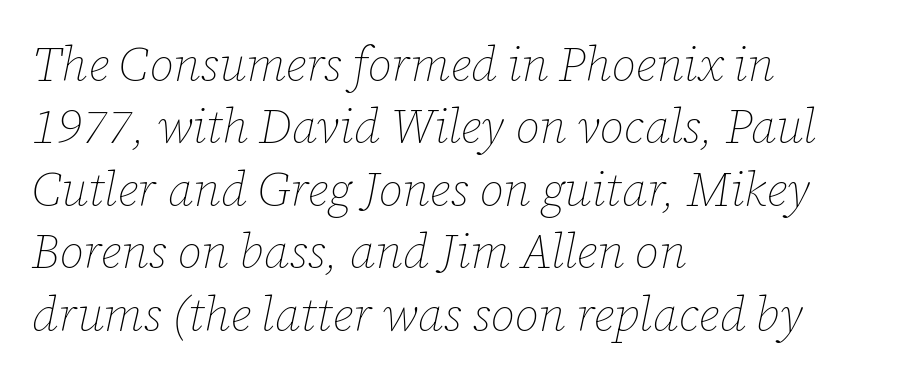
{"italic": "yes", "lean": "right", "slant_degrees": 12, "bold": "no", "weight": "thin", "width": "normal", "stroke_contrast": "low", "x_height": "medium", "monospaced": "no", "underline": "no", "align": "left", "line_spacing": "normal", "line_spacing_ratio": 1.3, "letter_spacing": "normal", "letter_spacing_em": 0.0, "glyph_px": 48}
